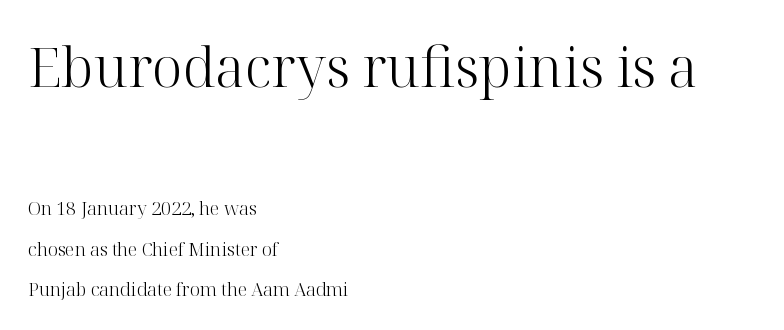
{"serif": "yes", "italic": "no", "bold": "no", "weight": "light", "width": "normal", "stroke_contrast": "high", "x_height": "medium", "monospaced": "no", "underline": "no", "align": "left", "line_spacing": "loose", "line_spacing_ratio": 2.24, "letter_spacing": "normal", "letter_spacing_em": 0.0, "larger_block": "first", "size_ratio": 3.06, "glyph_px": 55}
